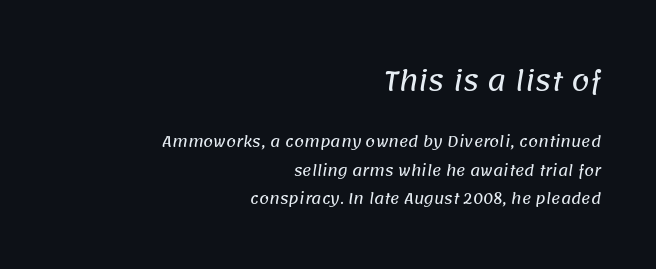
The image shows 26 px text type; set right-aligned, loose line spacing (2.02x), normal letter spacing, not underlined; the first (top) block is 1.86x larger.
